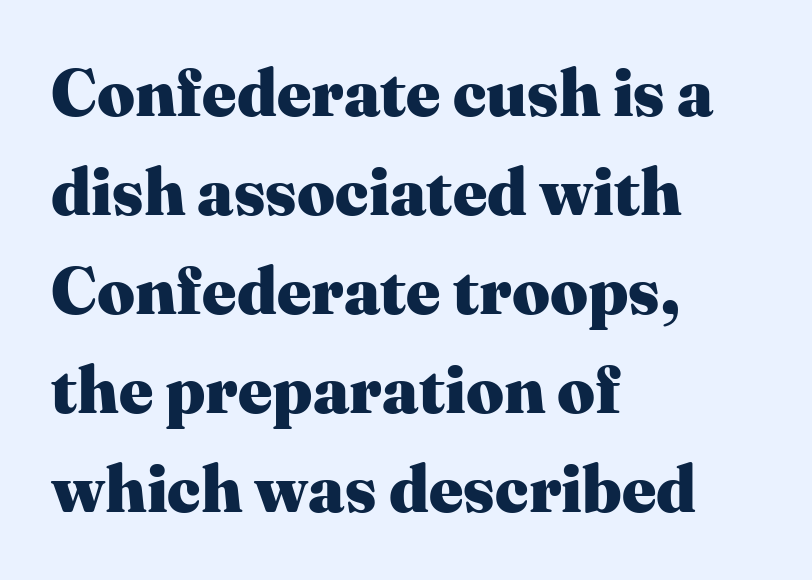
You could not count columns in this text — the font is proportionally spaced. Is the type bold? Yes — the strokes are clearly thick and heavy. No word sits above an underline. Small tapered or slab feet sit at the stroke ends, so this counts as serif. The text block is weighted toward the left margin, trailing off unevenly rightward.
